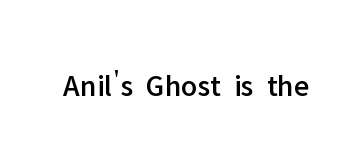
Q: Is the text italic (slanted)? A: No, it is upright.
Q: Is the typeface a serif or a sans-serif typeface? A: Sans-serif.
Q: Is the text underlined? A: No.
Q: Is the spacing between letters normal or unusually wide? A: Normal.
Q: Width (condensed, normal, or wide)? A: Normal.
Q: Stroke contrast? A: Low.
Q: x-height? A: Medium.
Q: Monospaced? A: No.
